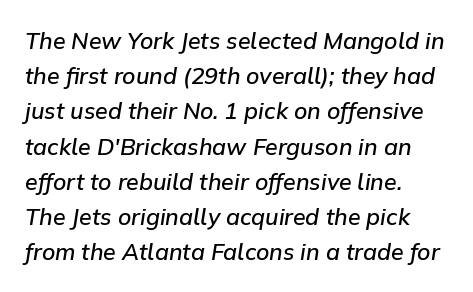
The image shows 23 px text type, italic (leaning right); set left-aligned, normal line spacing (1.53x), normal letter spacing, not underlined.
